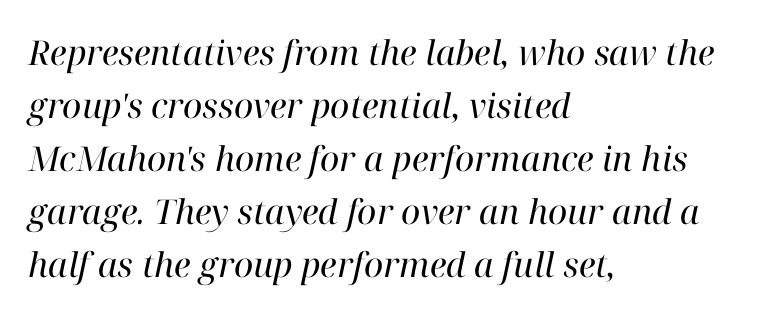
Q: Is the text bold? A: No.
Q: Is the text italic (slanted)? A: Yes, it leans right by about 12 degrees.
Q: Is the typeface a serif or a sans-serif typeface? A: Serif.
Q: Is the text underlined? A: No.
Q: How is the paragraph aligned? A: Left-aligned.
Q: Is the spacing between letters normal or unusually wide? A: Normal.
Q: Is the spacing between lines tight, normal or loose? A: Normal.
Q: Width (condensed, normal, or wide)? A: Normal.
Q: Stroke contrast? A: High.
Q: x-height? A: Medium.
Q: Monospaced? A: No.
